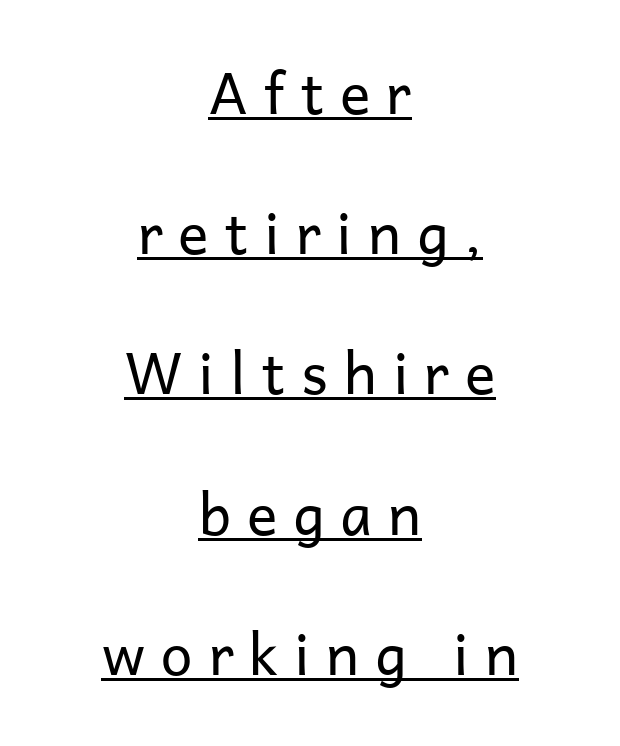
{"serif": "no", "italic": "no", "bold": "no", "weight": "regular", "width": "normal", "stroke_contrast": "low", "x_height": "medium", "monospaced": "no", "underline": "yes", "align": "center", "line_spacing": "loose", "line_spacing_ratio": 2.46, "letter_spacing": "wide", "letter_spacing_em": 0.28, "glyph_px": 57}
